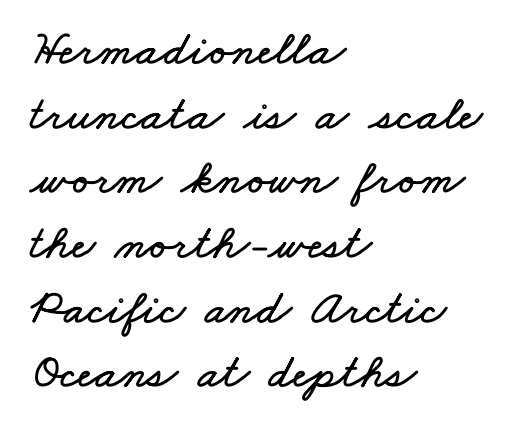
The image shows 49 px wide type; set left-aligned, normal line spacing (1.32x), normal letter spacing, not underlined; low stroke contrast and a small x-height.
